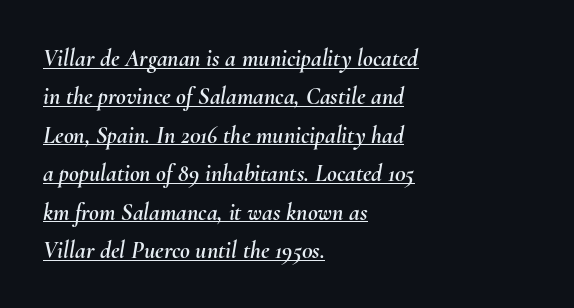
{"italic": "yes", "lean": "right", "slant_degrees": 10, "underline": "yes", "align": "left", "line_spacing": "normal", "line_spacing_ratio": 1.6, "letter_spacing": "normal", "letter_spacing_em": 0.0, "glyph_px": 24}
